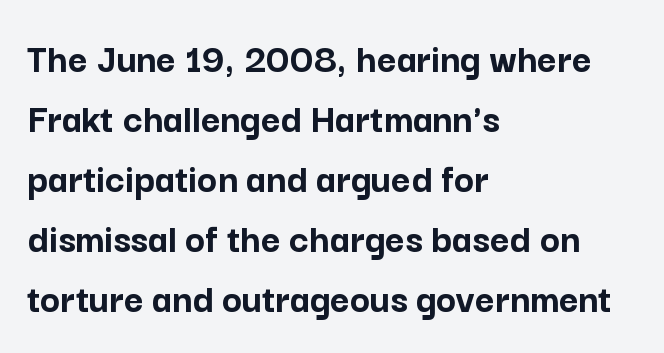
The image shows 42 px semibold sans-serif type, upright; set left-aligned, normal line spacing (1.43x), normal letter spacing, not underlined; low stroke contrast and a medium x-height.
